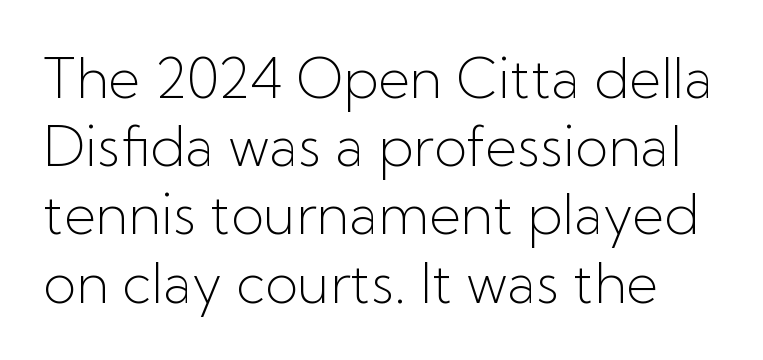
{"serif": "no", "italic": "no", "bold": "no", "weight": "light", "width": "normal", "stroke_contrast": "low", "x_height": "medium", "monospaced": "no", "underline": "no", "line_spacing_ratio": 1.24, "letter_spacing": "normal", "letter_spacing_em": 0.0, "glyph_px": 55}
